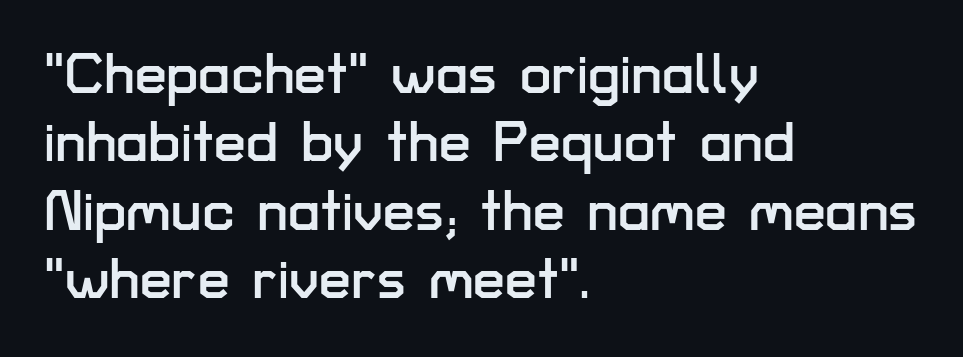
{"serif": "no", "italic": "no", "width": "normal", "stroke_contrast": "low", "x_height": "medium", "monospaced": "no", "underline": "no", "align": "left", "line_spacing_ratio": 1.2, "letter_spacing": "normal", "letter_spacing_em": 0.0, "glyph_px": 57}
